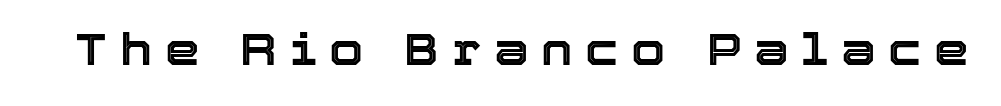
The image shows 44 px text type, upright; set unusually wide letter spacing (+0.29 em), not underlined; a medium x-height.
